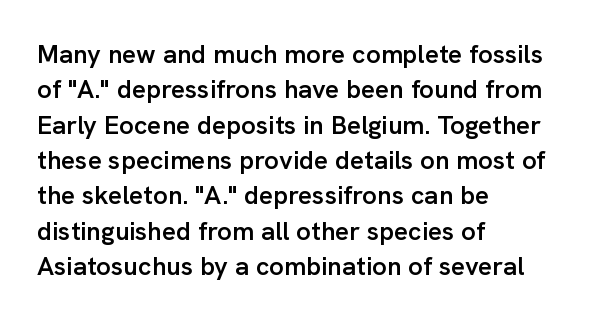
{"italic": "no", "bold": "semi", "underline": "no", "align": "left", "line_spacing": "normal", "line_spacing_ratio": 1.36, "letter_spacing": "normal", "letter_spacing_em": 0.0, "glyph_px": 26}
